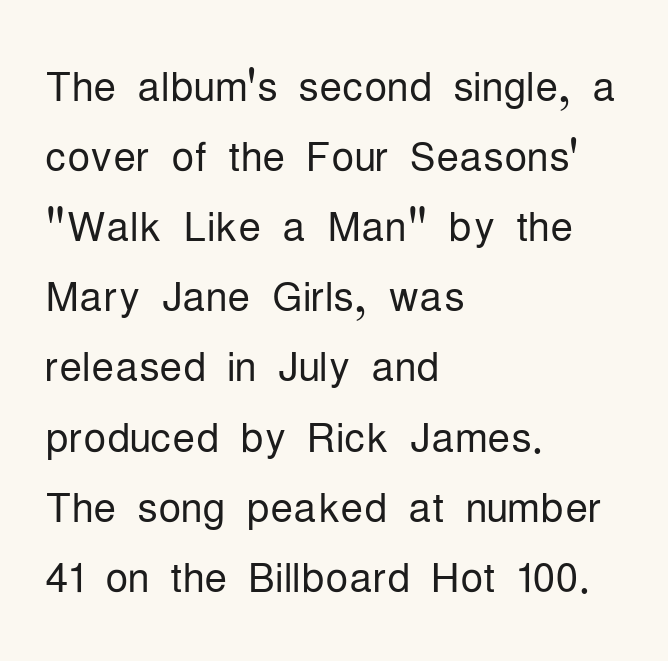
Q: Is the text bold? A: No.
Q: Is the text italic (slanted)? A: No, it is upright.
Q: Is the typeface a serif or a sans-serif typeface? A: Sans-serif.
Q: Is the text underlined? A: No.
Q: How is the paragraph aligned? A: Left-aligned.
Q: Is the spacing between letters normal or unusually wide? A: Normal.
Q: Width (condensed, normal, or wide)? A: Condensed.
Q: Stroke contrast? A: Low.
Q: x-height? A: Medium.
Q: Monospaced? A: No.
